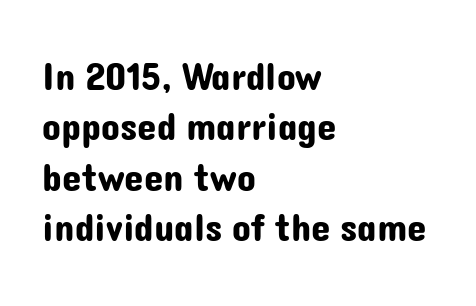
{"serif": "no", "italic": "no", "width": "normal", "stroke_contrast": "low", "x_height": "medium", "monospaced": "no", "underline": "no", "align": "left", "line_spacing": "normal", "line_spacing_ratio": 1.29, "letter_spacing": "normal", "letter_spacing_em": 0.0, "glyph_px": 39}
